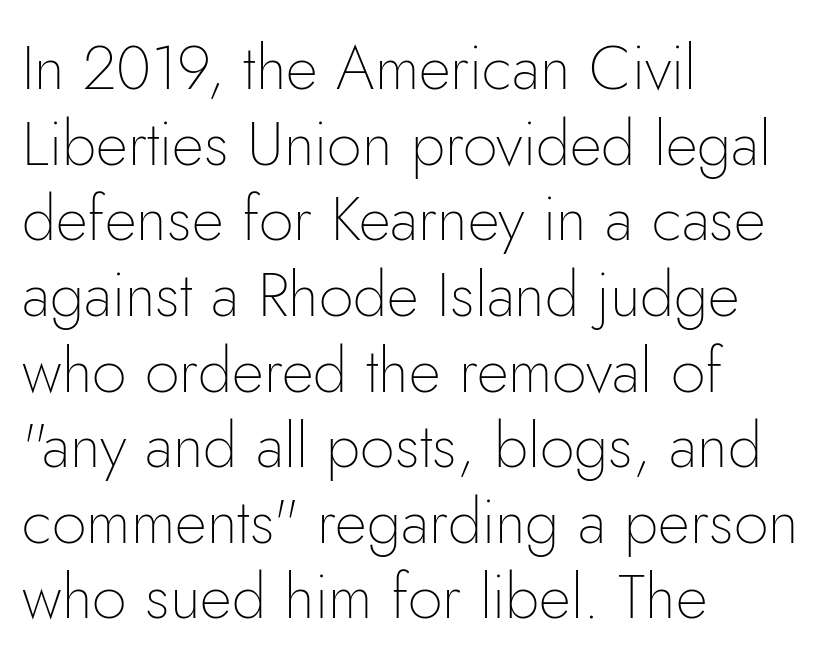
Note: no serifs on the glyphs. No italicization has been applied; the sample stays upright. The rendering keeps characters at their native spacing. The paragraph shown leans on its left margin.
